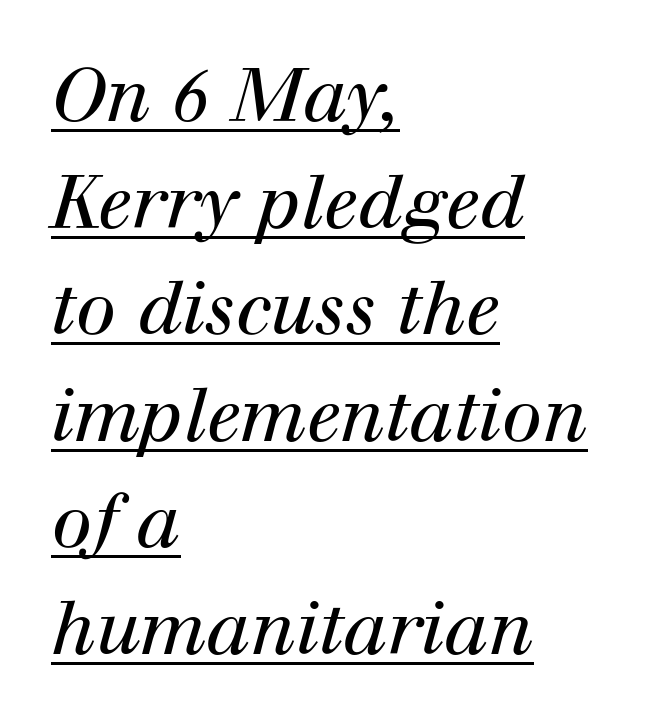
{"serif": "yes", "italic": "yes", "lean": "right", "slant_degrees": 12, "bold": "no", "weight": "regular", "width": "normal", "stroke_contrast": "high", "x_height": "medium", "monospaced": "no", "underline": "yes", "align": "left", "line_spacing": "normal", "line_spacing_ratio": 1.46, "letter_spacing": "normal", "letter_spacing_em": 0.0, "glyph_px": 73}
